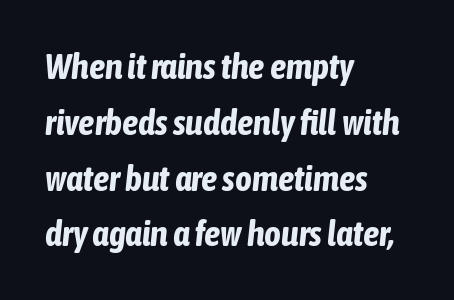
The image shows 36 px bold, condensed type, italic (leaning right); set left-aligned, normal line spacing (1.55x), normal letter spacing, not underlined; low stroke contrast and a medium x-height.
